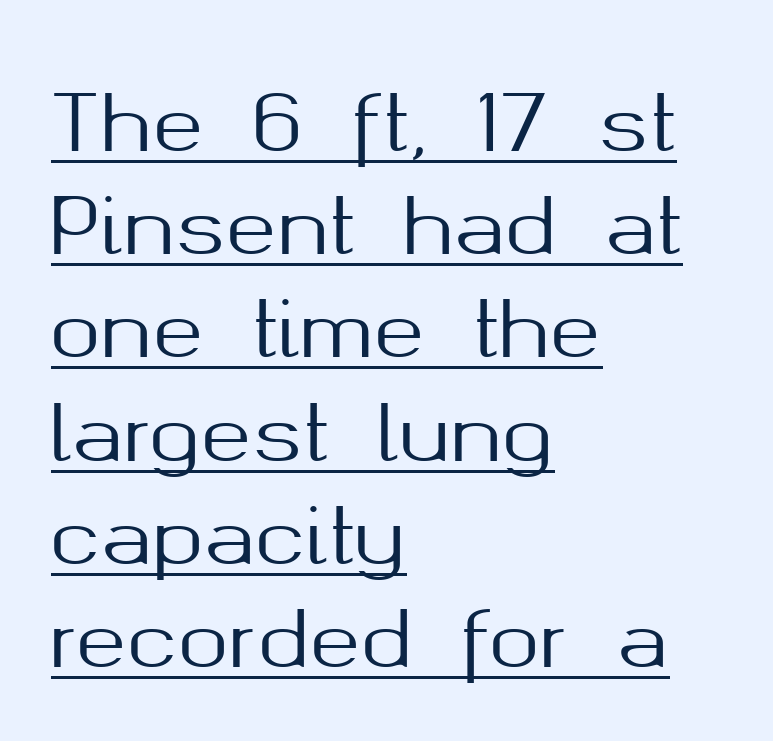
The image shows 77 px sans-serif type, upright; set left-aligned, normal line spacing (1.34x), normal letter spacing, underlined; medium stroke contrast and a medium x-height.
